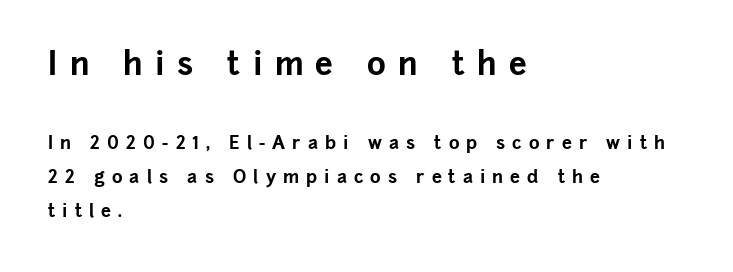
The image shows 32 px bold sans-serif type, upright; set left-aligned, line spacing 1.89x, unusually wide letter spacing (+0.39 em), not underlined; the first (top) block is 1.78x larger; low stroke contrast and a medium x-height.
